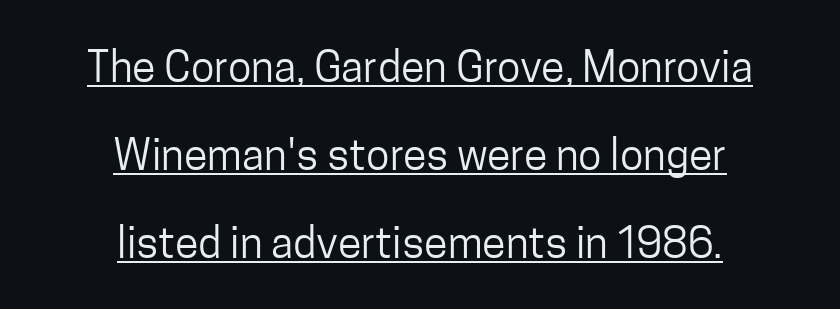
The image shows 43 px regular-weight, condensed sans-serif type, upright; set centered, loose line spacing (2.05x), normal letter spacing, underlined; low stroke contrast and a medium x-height.
